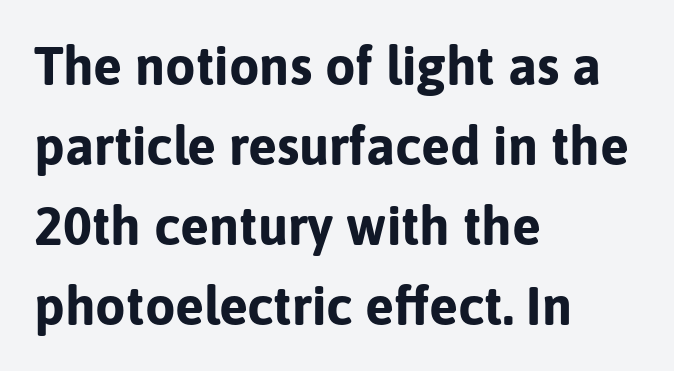
The image shows 54 px bold sans-serif type, upright; set left-aligned, normal line spacing (1.48x), normal letter spacing, not underlined; low stroke contrast and a medium x-height.
